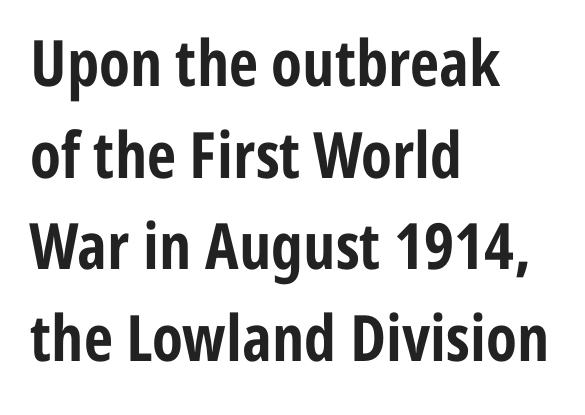
Q: Is the text bold? A: Yes.
Q: Is the text italic (slanted)? A: No, it is upright.
Q: Is the typeface a serif or a sans-serif typeface? A: Sans-serif.
Q: Is the text underlined? A: No.
Q: How is the paragraph aligned? A: Left-aligned.
Q: Is the spacing between letters normal or unusually wide? A: Normal.
Q: Is the spacing between lines tight, normal or loose? A: Normal.
Q: Width (condensed, normal, or wide)? A: Condensed.
Q: Stroke contrast? A: Low.
Q: x-height? A: Medium.
Q: Monospaced? A: No.
